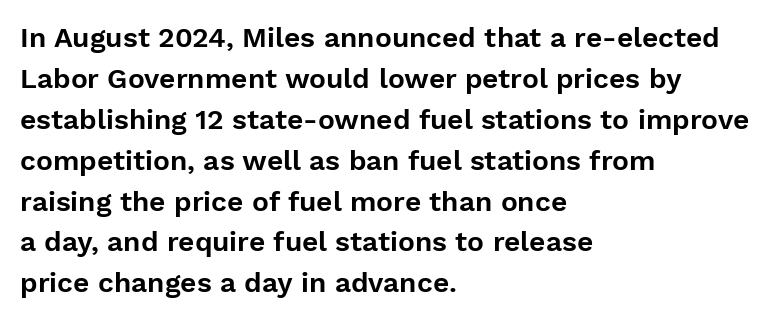
The image shows 28 px sans-serif type, upright; set left-aligned, normal line spacing (1.46x), normal letter spacing, not underlined; low stroke contrast and a medium x-height.
